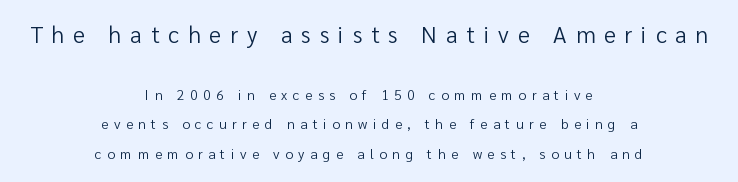
Q: Is the text bold? A: No.
Q: Is the text italic (slanted)? A: No, it is upright.
Q: Is the text underlined? A: No.
Q: How is the paragraph aligned? A: Centered.
Q: Is the spacing between letters normal or unusually wide? A: Unusually wide.
Q: Is the spacing between lines tight, normal or loose? A: Loose.
Q: Which block of text is set in a larger size, the first (top) or the second (bottom)? A: The first (top) one.
